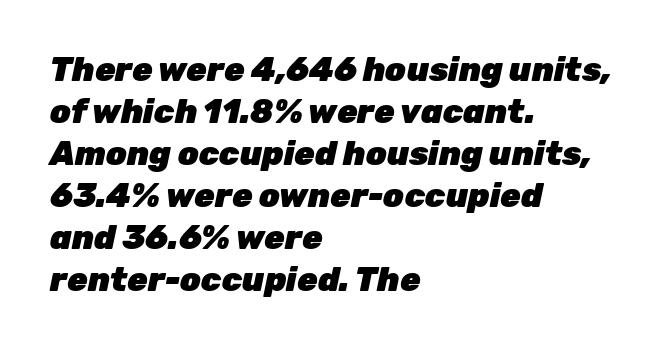
The image shows 33 px heavy type, italic (leaning right); set left-aligned, normal line spacing (1.27x), normal letter spacing, not underlined; low stroke contrast and a medium x-height.
